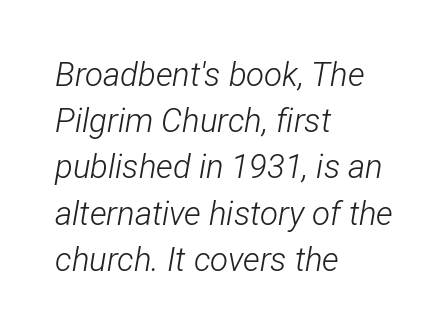
The image shows 33 px light, condensed type, italic (leaning right); set left-aligned, normal line spacing (1.4x), normal letter spacing, not underlined; low stroke contrast and a medium x-height.
